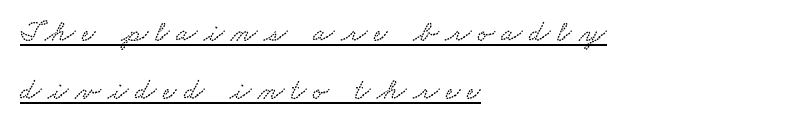
The image shows 30 px wide type; set left-aligned, loose line spacing (1.92x), unusually wide letter spacing (+0.23 em), underlined; low stroke contrast and a small x-height.
